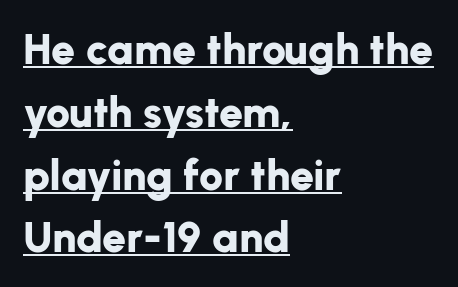
The image shows 43 px bold sans-serif type, upright; set left-aligned, normal line spacing (1.46x), normal letter spacing, underlined; low stroke contrast and a medium x-height.
